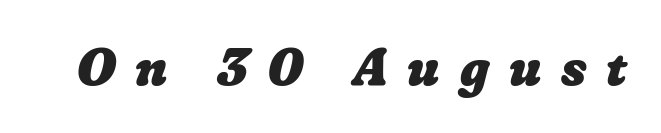
{"italic": "yes", "lean": "right", "slant_degrees": 16, "bold": "yes", "weight": "heavy", "width": "normal", "stroke_contrast": "low", "x_height": "medium", "monospaced": "no", "underline": "no", "letter_spacing": "wide", "letter_spacing_em": 0.38, "glyph_px": 52}
